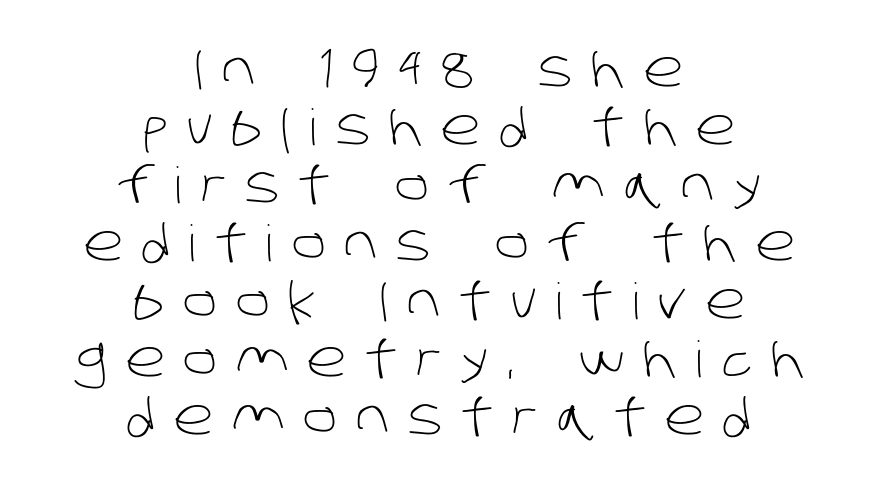
{"serif": "no", "bold": "no", "weight": "light", "width": "normal", "stroke_contrast": "low", "x_height": "large", "monospaced": "no", "underline": "no", "align": "center", "line_spacing_ratio": 1.16, "letter_spacing": "wide", "letter_spacing_em": 0.37, "glyph_px": 50}
